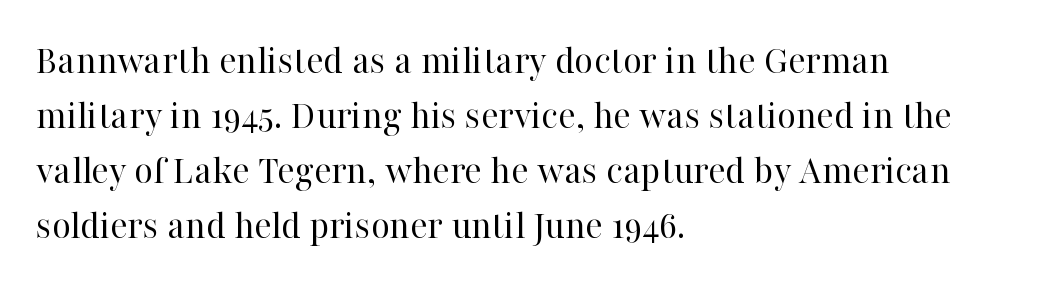
The image shows 41 px regular-weight serif type, upright; set left-aligned, normal line spacing (1.34x), normal letter spacing, not underlined; high stroke contrast and a medium x-height.
